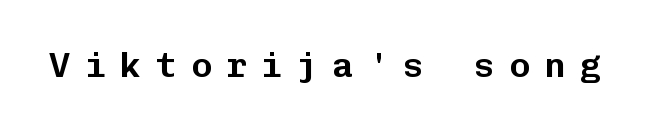
Q: Is the text italic (slanted)? A: No, it is upright.
Q: Is the typeface a serif or a sans-serif typeface? A: Sans-serif.
Q: Is the text underlined? A: No.
Q: Is the spacing between letters normal or unusually wide? A: Unusually wide.
Q: Width (condensed, normal, or wide)? A: Normal.
Q: Stroke contrast? A: Low.
Q: x-height? A: Medium.
Q: Monospaced? A: Yes.
